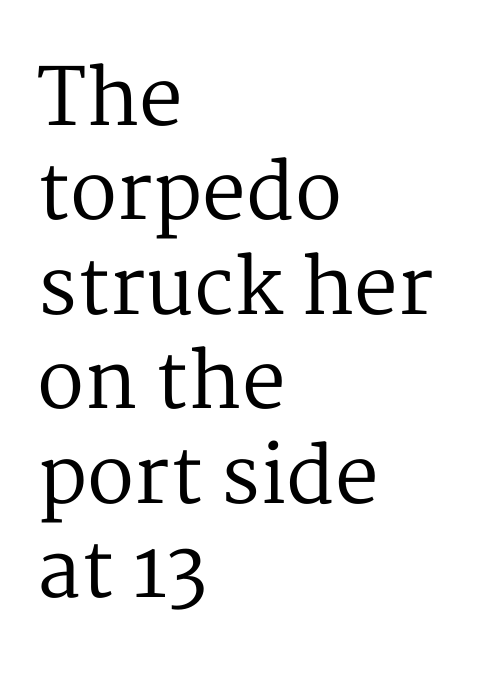
Here the glyphs are tracked normally, forming tight word shapes. Upright lettering throughout. Heaviness? Minimal to ordinary, like unemphasized prose. Here the designer chose a conventional face with non-uniform glyph widths. To sum up the face: it has serifs. Honestly, there is no underline to notice here at all.
